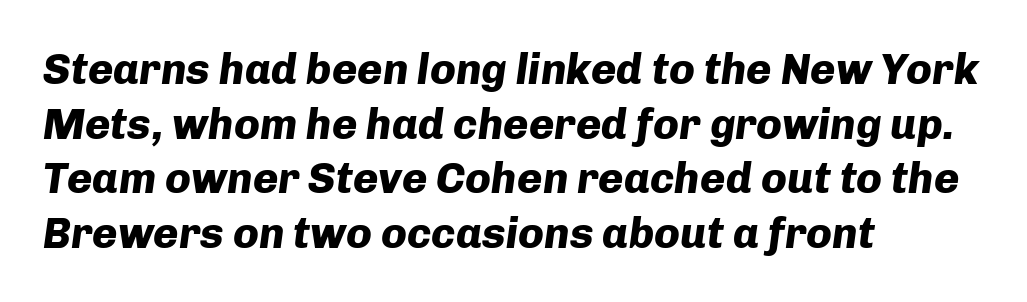
{"italic": "yes", "lean": "right", "slant_degrees": 8, "bold": "yes", "weight": "heavy", "width": "normal", "stroke_contrast": "low", "x_height": "medium", "monospaced": "no", "underline": "no", "align": "left", "line_spacing": "normal", "line_spacing_ratio": 1.27, "letter_spacing": "normal", "letter_spacing_em": 0.0, "glyph_px": 43}
